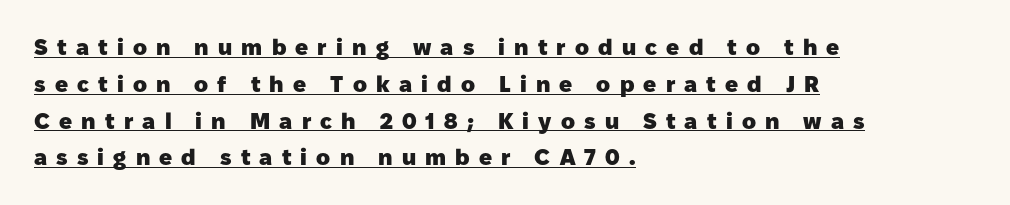
Q: Is the text bold? A: Yes.
Q: Is the text italic (slanted)? A: No, it is upright.
Q: Is the text underlined? A: Yes.
Q: How is the paragraph aligned? A: Left-aligned.
Q: Is the spacing between letters normal or unusually wide? A: Unusually wide.
Q: Is the spacing between lines tight, normal or loose? A: Normal.
